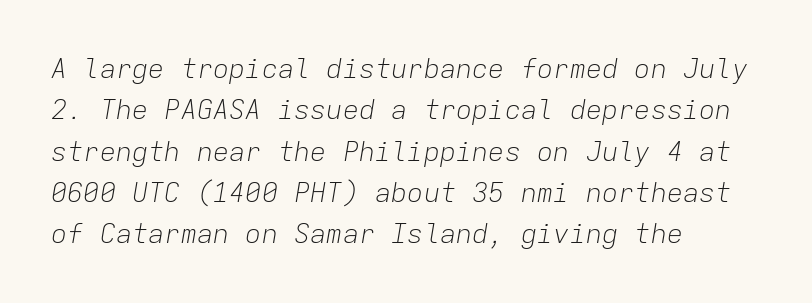
{"italic": "yes", "lean": "right", "slant_degrees": 9, "bold": "no", "underline": "no", "align": "left", "line_spacing": "normal", "line_spacing_ratio": 1.53, "letter_spacing": "normal", "letter_spacing_em": 0.0, "glyph_px": 27}
